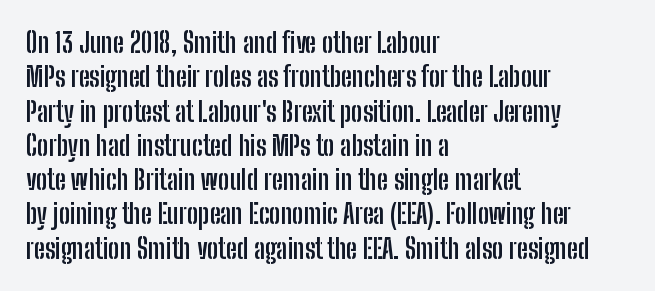
The image shows 27 px bold type, upright; set left-aligned, normal line spacing (1.27x), normal letter spacing, not underlined.
